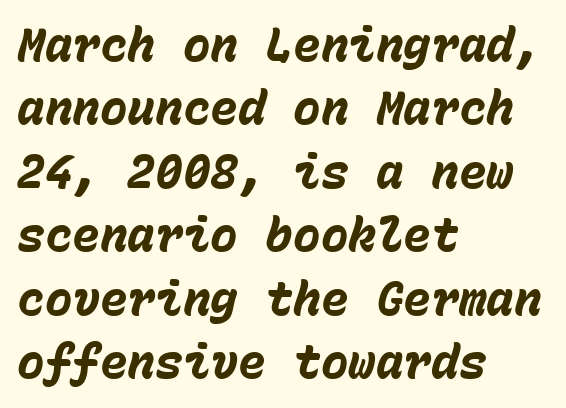
Q: Is the text bold? A: Yes.
Q: Is the text italic (slanted)? A: Yes, it leans right by about 15 degrees.
Q: Is the text underlined? A: No.
Q: How is the paragraph aligned? A: Left-aligned.
Q: Is the spacing between letters normal or unusually wide? A: Normal.
Q: Is the spacing between lines tight, normal or loose? A: Normal.
Q: Width (condensed, normal, or wide)? A: Normal.
Q: Stroke contrast? A: Low.
Q: x-height? A: Medium.
Q: Monospaced? A: Yes.
